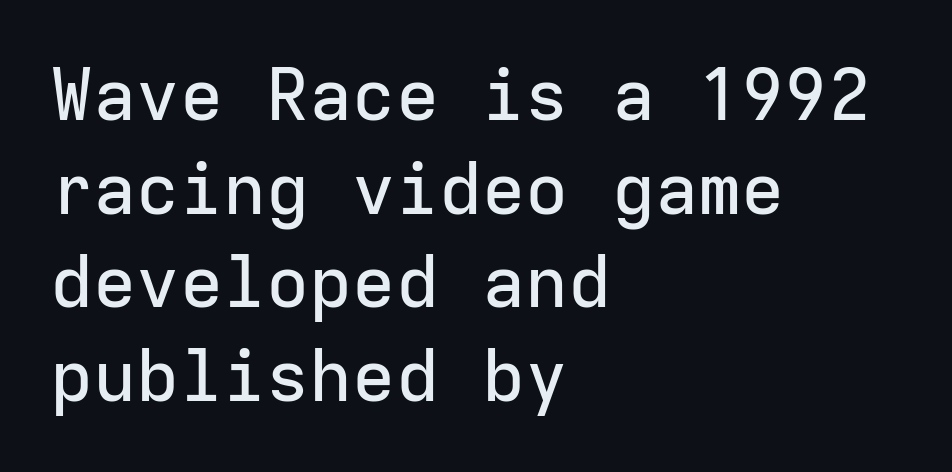
Tall strokes in this sample are plumb rather than angled. The passage shown is not underscored anywhere. The passage is arranged the way most books set body copy — flush left. Typographically, this falls in the sans-serif category.
